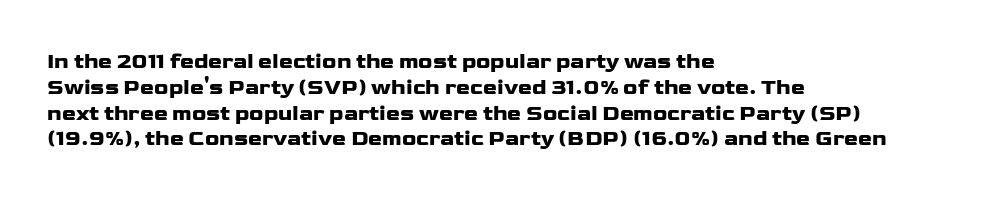
Underline: absent. This rendering uses left alignment, leaving the right contour irregular. A typesetter would mark this as roman, not italic. In terms of letterspacing, this is plain default setting.
